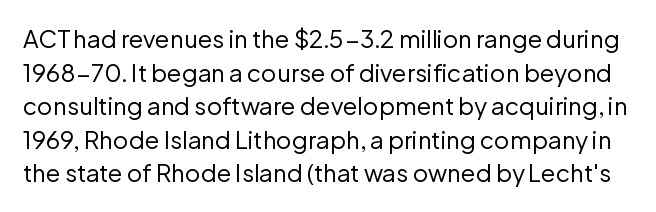
{"italic": "no", "bold": "no", "underline": "no", "line_spacing": "normal", "line_spacing_ratio": 1.4, "letter_spacing": "normal", "letter_spacing_em": 0.0, "glyph_px": 24}
